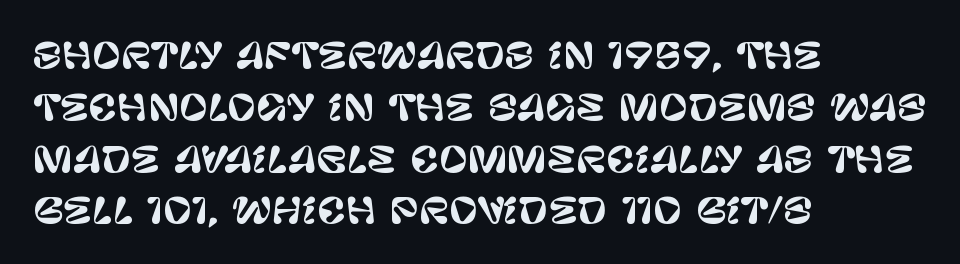
The horizontal fit of the characters is conventional and even. Check under the words: just untouched page. A typesetter would call this proportional, since set widths differ per character. The rendering anchors every line to the left-hand side.
